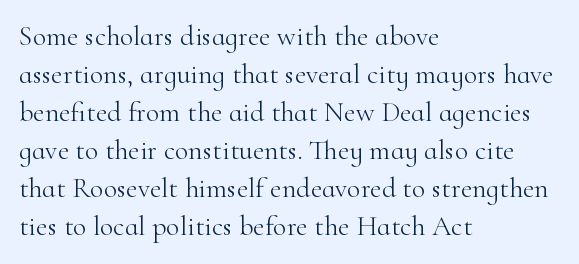
The foot of each line stays bare and open. You can tell from the footed stems that serif type was used. The paragraph has a hard left edge and a soft right edge. A typesetter would call this zero additional tracking. If you measured baseline to baseline, you'd find a middling distance.
